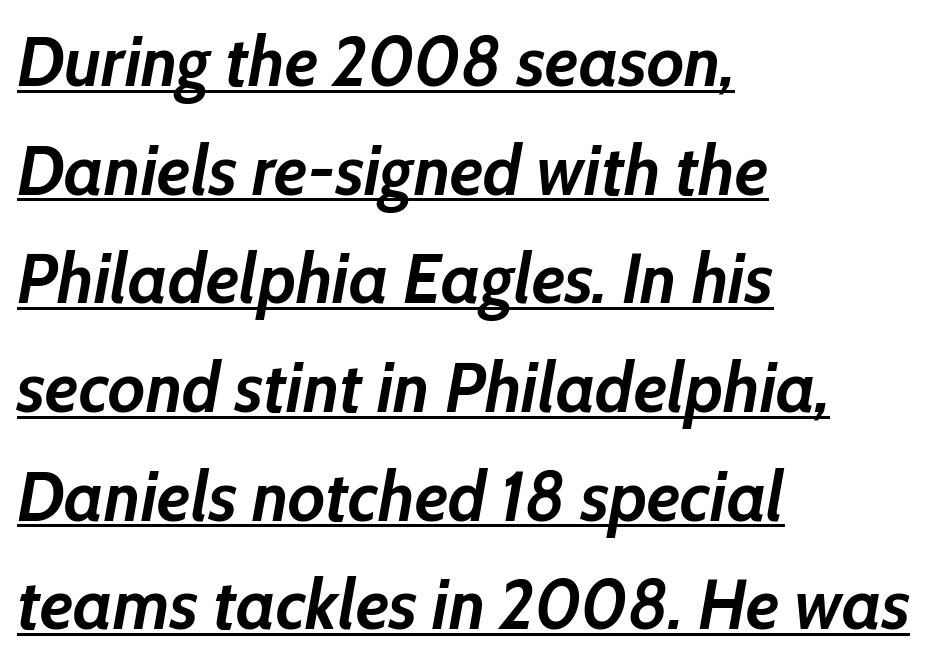
Q: Is the text bold? A: Yes.
Q: Is the text italic (slanted)? A: Yes, it leans right by about 10 degrees.
Q: Is the text underlined? A: Yes.
Q: How is the paragraph aligned? A: Left-aligned.
Q: Is the spacing between letters normal or unusually wide? A: Normal.
Q: Is the spacing between lines tight, normal or loose? A: Normal.
Q: Width (condensed, normal, or wide)? A: Normal.
Q: Stroke contrast? A: Low.
Q: x-height? A: Medium.
Q: Monospaced? A: No.
